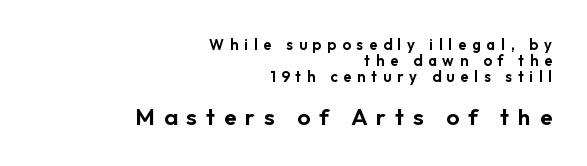
Q: Is the text italic (slanted)? A: No, it is upright.
Q: Is the text underlined? A: No.
Q: How is the paragraph aligned? A: Right-aligned.
Q: Is the spacing between letters normal or unusually wide? A: Unusually wide.
Q: Is the spacing between lines tight, normal or loose? A: Tight.
Q: Which block of text is set in a larger size, the first (top) or the second (bottom)? A: The second (bottom) one.
